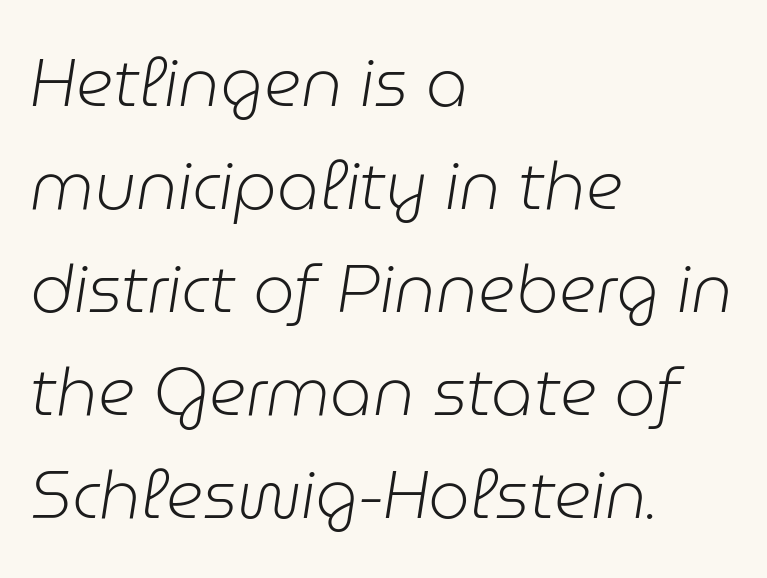
The image shows 66 px light type, italic (leaning right); set left-aligned, normal line spacing (1.56x), normal letter spacing, not underlined; low stroke contrast and a medium x-height.
